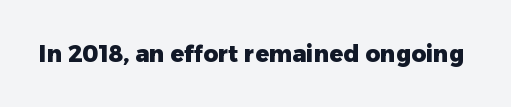
Notice how thick the strokes are: this is what a full bold looks like. In terms of letterspacing, this is plain default setting. The specimen omits any rule beneath the text block's lines. The lettering stays uniformly vertical, giving the passage a roman look.
